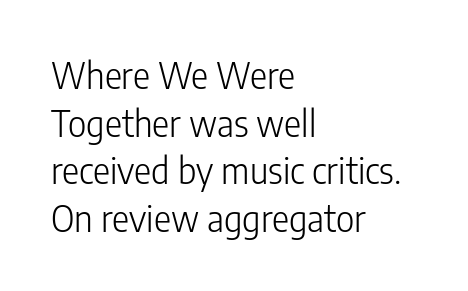
The image shows 36 px light, condensed sans-serif type, upright; set left-aligned, normal line spacing (1.32x), normal letter spacing, not underlined; low stroke contrast and a medium x-height.
